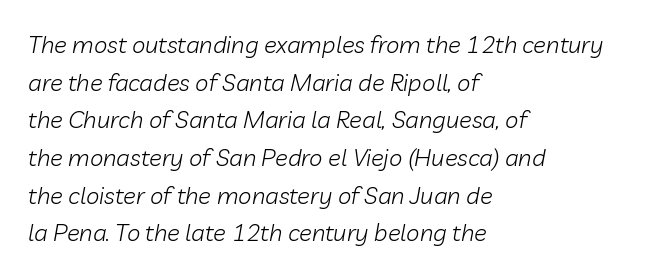
The lines in this sample share a left origin and differ only in where they stop. The specimen omits any rule beneath the text block's lines. Nothing heavy about these letters — not bold at all. Is there much room between lines? A standard amount, neither cramped nor airy.
